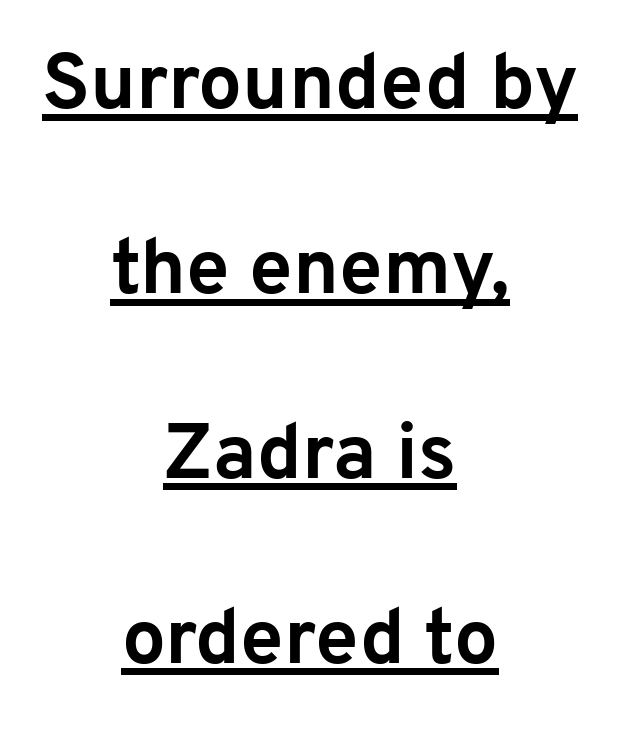
{"serif": "no", "italic": "no", "bold": "yes", "weight": "bold", "width": "normal", "stroke_contrast": "low", "x_height": "medium", "monospaced": "no", "underline": "yes", "align": "center", "line_spacing": "loose", "line_spacing_ratio": 2.37, "letter_spacing": "normal", "letter_spacing_em": 0.0, "glyph_px": 78}
